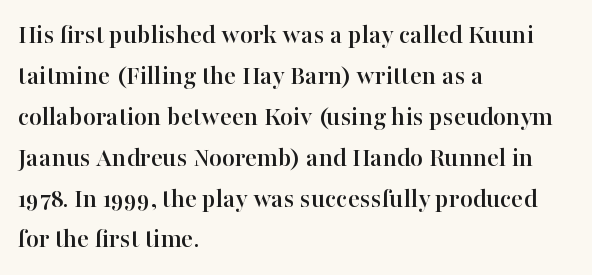
{"serif": "yes", "italic": "no", "width": "normal", "stroke_contrast": "high", "x_height": "medium", "monospaced": "no", "underline": "no", "align": "left", "line_spacing": "normal", "line_spacing_ratio": 1.46, "letter_spacing": "normal", "letter_spacing_em": 0.0, "glyph_px": 28}
